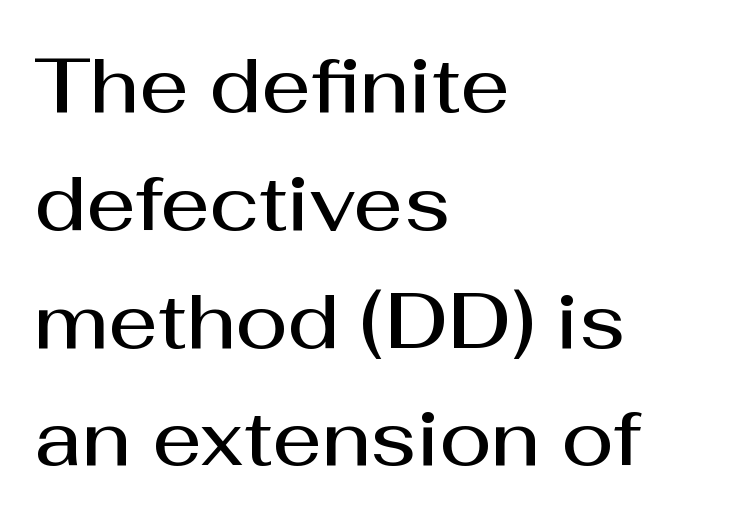
The image shows 77 px semibold sans-serif type, upright; set left-aligned, normal line spacing (1.53x), normal letter spacing, not underlined; medium stroke contrast and a medium x-height.
